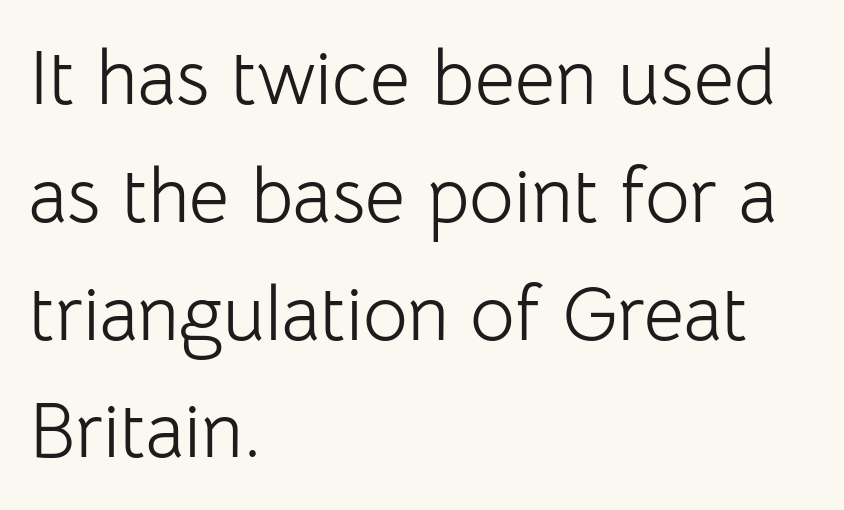
{"serif": "no", "italic": "no", "bold": "no", "weight": "light", "width": "normal", "stroke_contrast": "low", "x_height": "medium", "monospaced": "no", "underline": "no", "align": "left", "line_spacing": "normal", "line_spacing_ratio": 1.53, "letter_spacing": "normal", "letter_spacing_em": 0.0, "glyph_px": 77}
